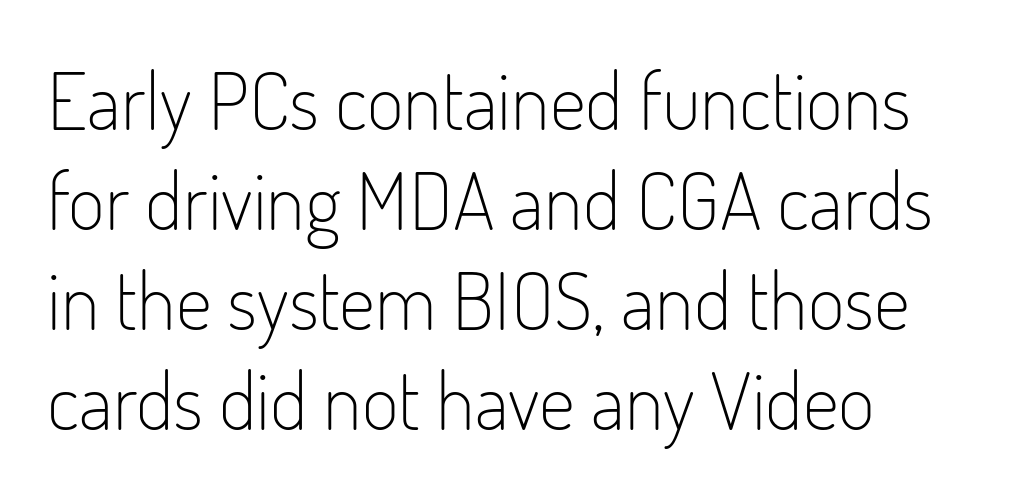
Check under the words: just untouched page. A roman cut, with each character standing at attention. In CSS terms this would be text-align: left. Note the varied advance widths — an 'i' is clearly narrower than an 'm'.
